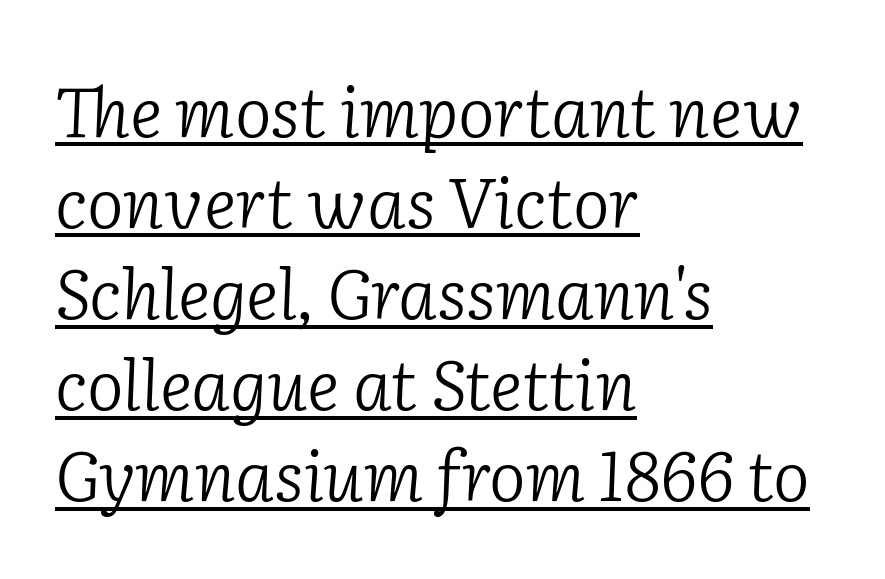
The image shows 69 px light serif type, italic (leaning right); set left-aligned, normal line spacing (1.32x), normal letter spacing, underlined; low stroke contrast and a medium x-height.
